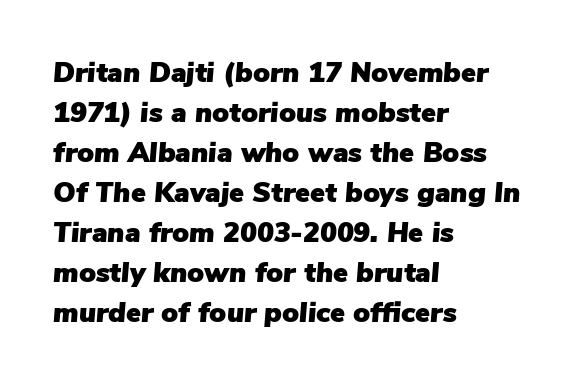
The image shows 28 px text type, italic (leaning right); set left-aligned, normal line spacing (1.43x), normal letter spacing, not underlined; low stroke contrast and a medium x-height.
